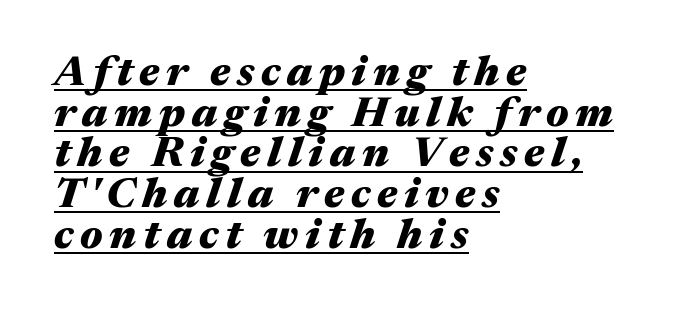
{"italic": "yes", "lean": "right", "slant_degrees": 17, "bold": "yes", "weight": "heavy", "width": "wide", "stroke_contrast": "medium", "x_height": "medium", "monospaced": "no", "underline": "yes", "align": "left", "line_spacing": "tight", "line_spacing_ratio": 0.97, "glyph_px": 42}
